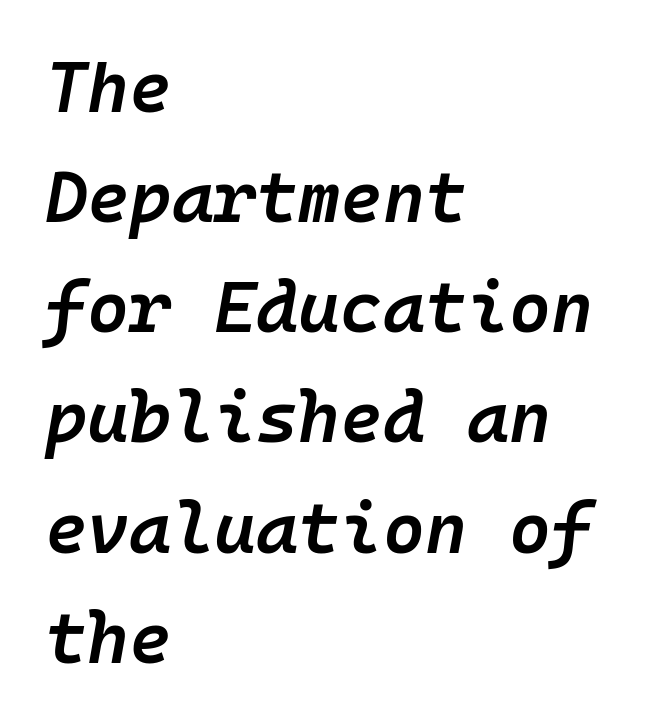
The image shows 72 px semibold type, italic (leaning right), monospaced; set left-aligned, normal line spacing (1.53x), normal letter spacing, not underlined; low stroke contrast and a medium x-height.
